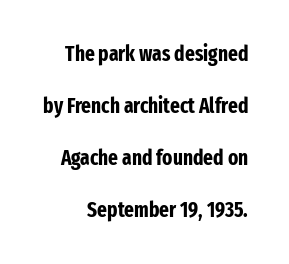
{"italic": "no", "bold": "yes", "underline": "no", "line_spacing": "loose", "line_spacing_ratio": 2.47, "letter_spacing": "normal", "letter_spacing_em": 0.0, "glyph_px": 21}
